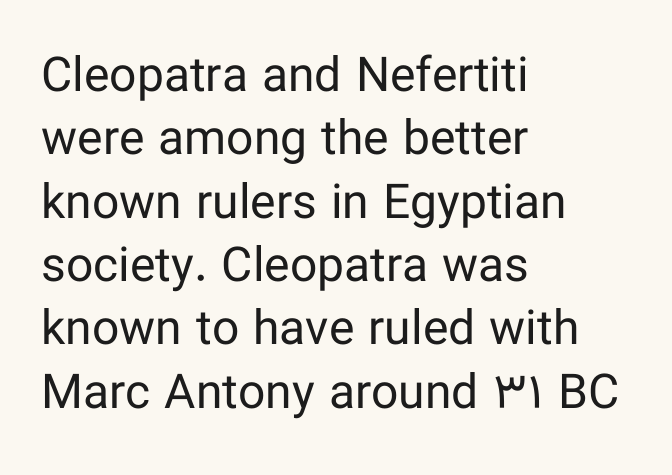
Each word holds together tightly as a unit, with standard inter-letter gaps. How would I describe the line gaps? Plain and ordinary. Typeset ragged right — the left edge is the straight one. The font's upright variant was chosen for this text.
